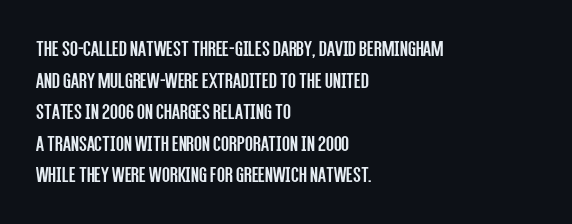
The strokes are not fattened; the text isn't bold. Beneath every word, the page is bare. Every row of glyphs begins at an identical x-position on the left. In terms of posture, this sample is upright.
